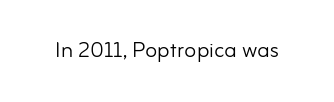
Unmarked baselines from the first word to the last. Posture: vertical. Look at the bottom of the vertical strokes: they stop flat, with no serifs. The font sits on the lighter half of the weight spectrum, regular included. This rendering leaves character spacing at its baseline value.
